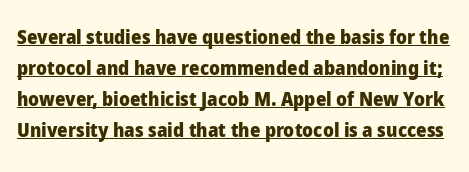
The image shows 20 px bold type, upright; set normal line spacing (1.55x), normal letter spacing, underlined.
